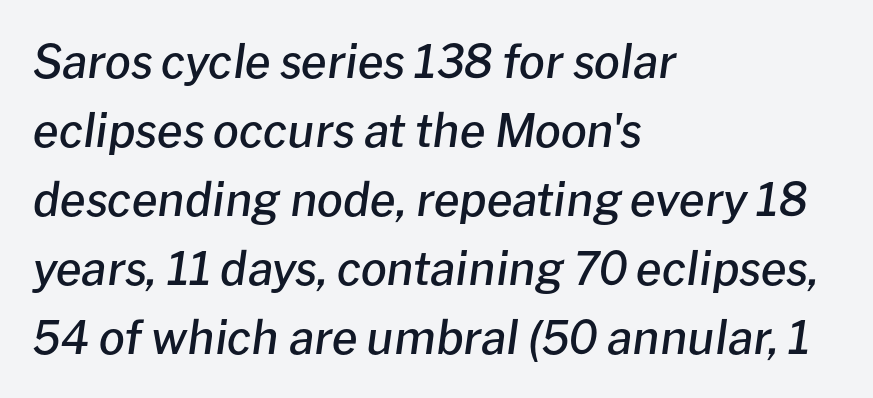
The image shows 46 px semibold type, italic (leaning right); set left-aligned, normal line spacing (1.5x), normal letter spacing, not underlined; low stroke contrast and a medium x-height.
